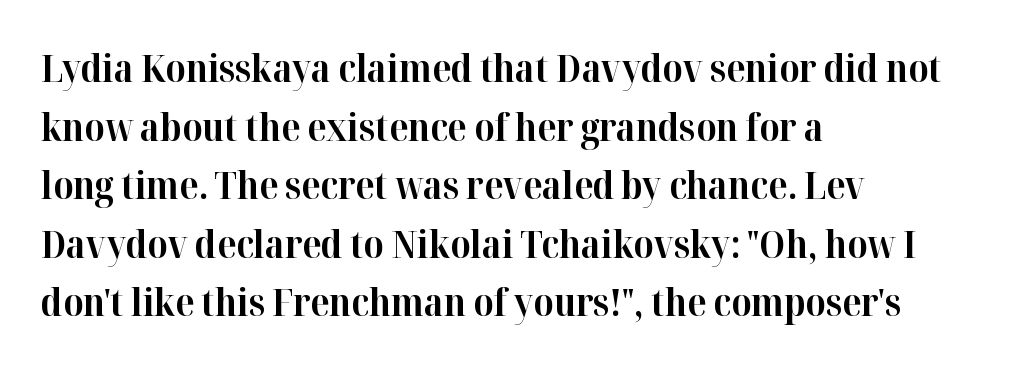
The image shows 38 px bold serif type, upright; set left-aligned, normal line spacing (1.54x), normal letter spacing, not underlined; high stroke contrast and a medium x-height.
